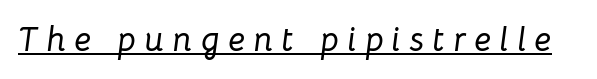
Quick note: italic. This sample uses expanded letter spacing, leaving extra air between glyphs. The rendered words wear a rule along their underside. Looks like regular typesetting: each glyph gets only the width it needs.
